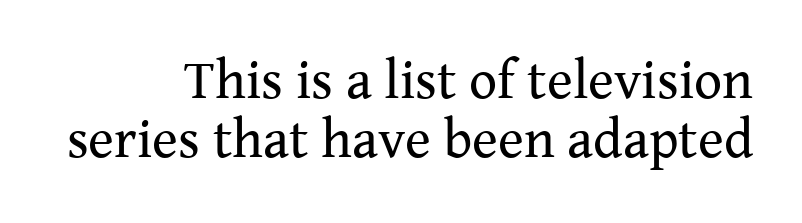
Casual observation: everything's shoved over to the right. Counters stay open thanks to moderate or lighter strokes. Spacing between characters is what you'd get straight out of the box. Notice how descenders almost collide with the ascenders below — that's tight leading. The space beneath each line is pristine and unruled.
